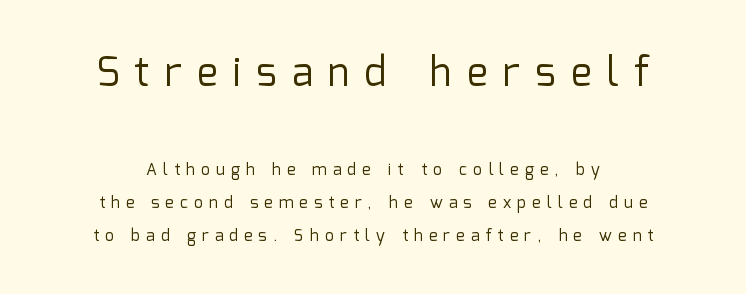
The image shows 40 px regular-weight sans-serif type, upright; set centered, loose line spacing (2.06x), unusually wide letter spacing (+0.38 em), not underlined; the first (top) block is 2.5x larger; low stroke contrast and a medium x-height.
